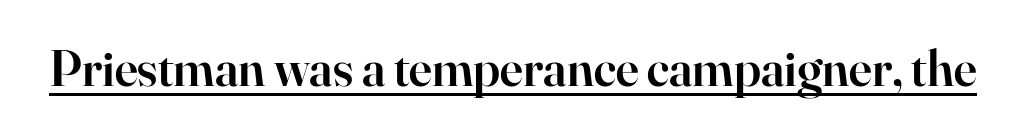
Q: Is the text bold? A: Semi-bold.
Q: Is the text italic (slanted)? A: No, it is upright.
Q: Is the typeface a serif or a sans-serif typeface? A: Serif.
Q: Is the text underlined? A: Yes.
Q: Is the spacing between letters normal or unusually wide? A: Normal.
Q: Width (condensed, normal, or wide)? A: Normal.
Q: Stroke contrast? A: High.
Q: x-height? A: Small.
Q: Monospaced? A: No.
